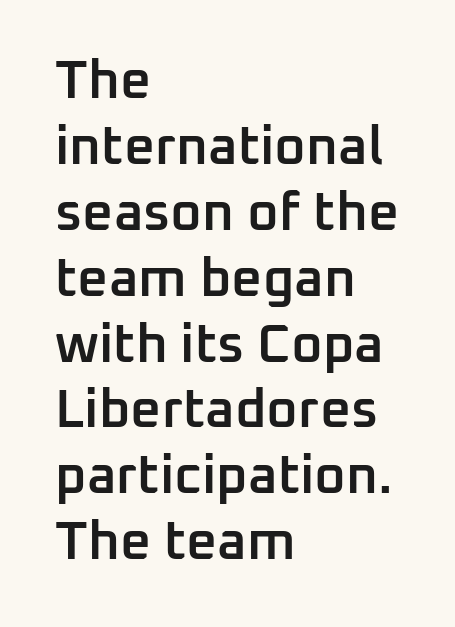
The glyphs in this specimen are sans serif. A classic flush-left, rag-right setting is used for this passage. Tall strokes in this sample are plumb rather than angled. A bit beefed up — I'd call it semibold rather than bold. Plain, unruled lines of type. Spacing between characters is what you'd get straight out of the box.
